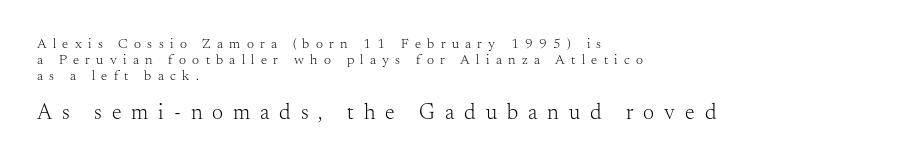
{"italic": "no", "bold": "no", "underline": "no", "align": "left", "line_spacing": "tight", "line_spacing_ratio": 1.14, "letter_spacing": "wide", "letter_spacing_em": 0.45, "larger_block": "second", "size_ratio": 1.57, "glyph_px": 22}
